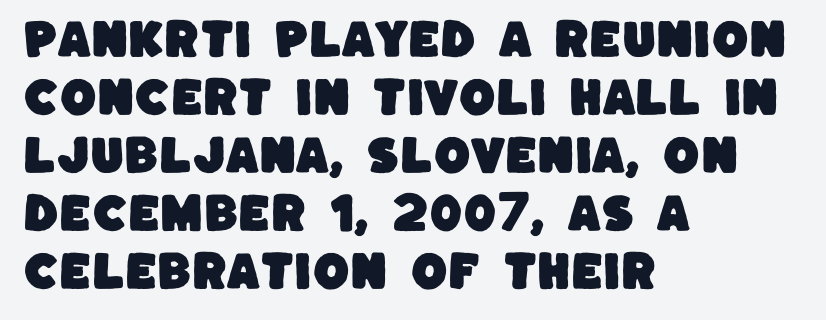
Plain, unruled lines of type. Letter spacing: default. The passage is arranged the way most books set body copy — flush left. Spacing verdict: proportional, widths tailored to each character.
